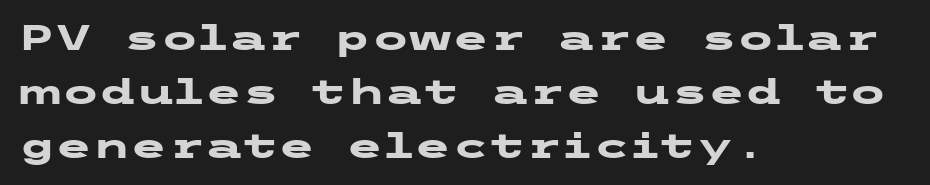
The lines sit at an ordinary, default distance from one another. Caption: standard tracking, unaltered. It's the straight-up-and-down kind of type. As a designer I'd log this as weight 700, bold. Only glyphs here, with clear space below each row. These lines stack with their left ends in a neat column.
